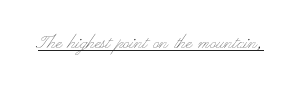
Does a line run under the words? Yes, clearly. Each word holds together tightly as a unit, with standard inter-letter gaps. Compared with a typical body face, this is equally light or lighter still.
